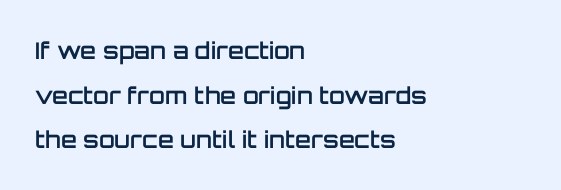
The image shows 23 px text type, upright; set left-aligned, loose line spacing (1.94x), normal letter spacing, not underlined.
